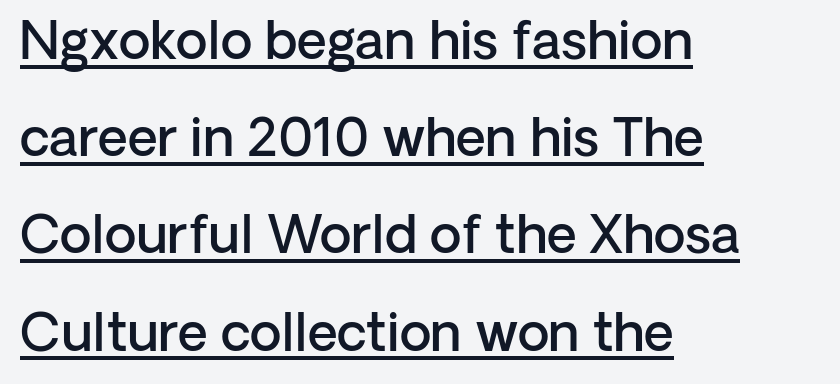
{"serif": "no", "italic": "no", "bold": "semi", "weight": "semibold", "width": "normal", "stroke_contrast": "low", "x_height": "medium", "monospaced": "no", "underline": "yes", "align": "left", "line_spacing_ratio": 1.87, "letter_spacing": "normal", "letter_spacing_em": 0.0, "glyph_px": 52}
